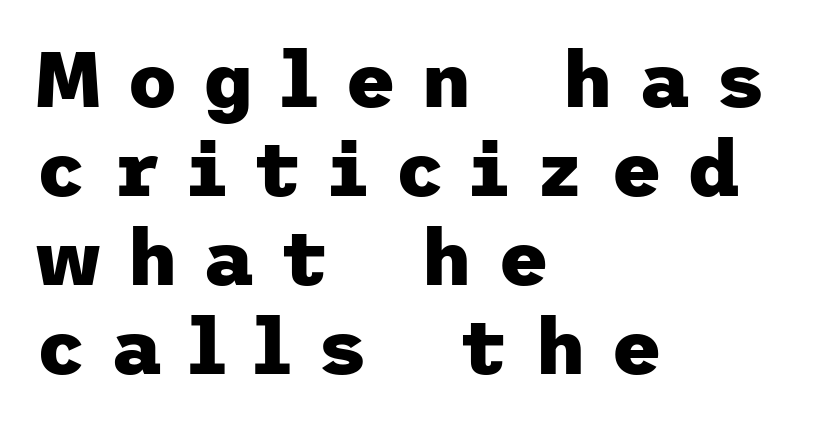
{"serif": "no", "italic": "no", "bold": "yes", "weight": "heavy", "width": "normal", "stroke_contrast": "low", "x_height": "medium", "underline": "no", "align": "left", "line_spacing": "tight", "line_spacing_ratio": 1.14, "letter_spacing": "wide", "letter_spacing_em": 0.33, "glyph_px": 78}
